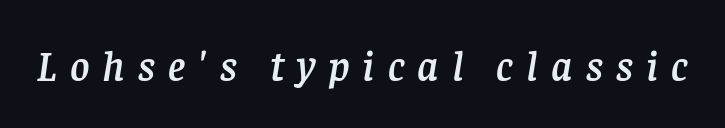
The image shows 42 px serif type, italic (leaning right); set unusually wide letter spacing (+0.31 em), not underlined; low stroke contrast and a large x-height.
